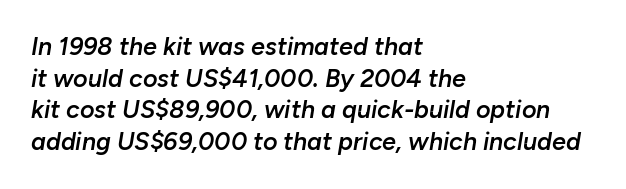
No extra tracking has been applied to these lines. Whoever set this chose a conventional vertical rhythm. Emphasis by weight is partial: semibold. The gap between lines stays unmarked. In CSS terms this would be text-align: left.
